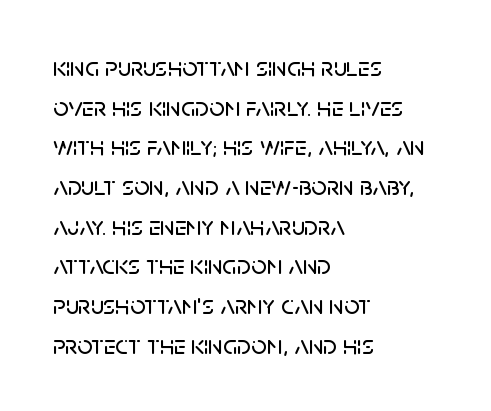
Reading down the column, the eye jumps a familiar distance to each next line. The gaps between neighbouring characters are ordinary and unremarkable. Every character sits straight up, as roman type does. These lines stack with their left ends in a neat column. Bare-footed words on every line.
